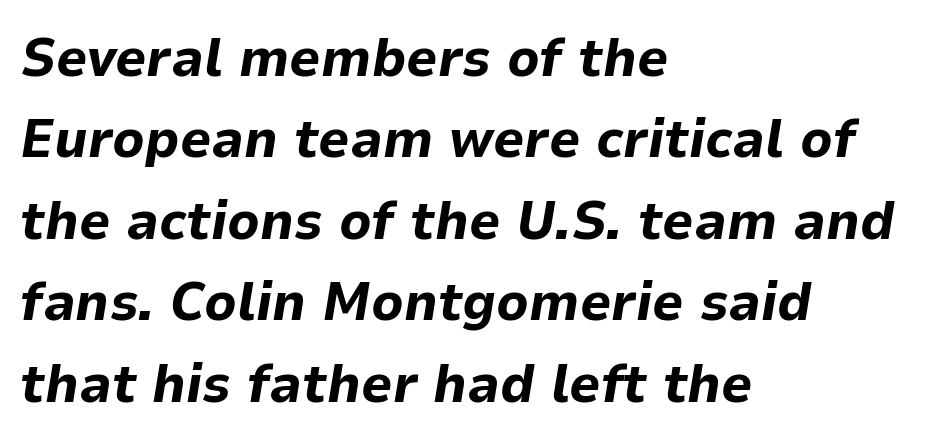
Q: Is the text bold? A: Yes.
Q: Is the text italic (slanted)? A: Yes, it leans right by about 9 degrees.
Q: Is the text underlined? A: No.
Q: How is the paragraph aligned? A: Left-aligned.
Q: Is the spacing between letters normal or unusually wide? A: Normal.
Q: Is the spacing between lines tight, normal or loose? A: Normal.
Q: Width (condensed, normal, or wide)? A: Normal.
Q: Stroke contrast? A: Low.
Q: x-height? A: Medium.
Q: Monospaced? A: No.
